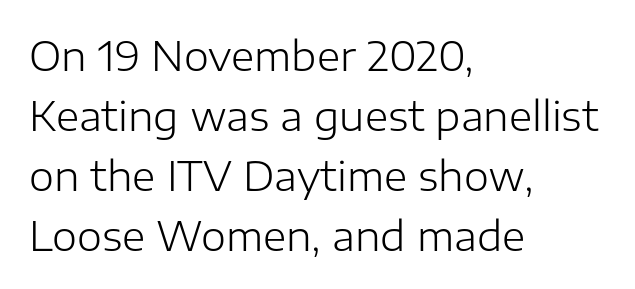
{"serif": "no", "italic": "no", "bold": "no", "weight": "light", "width": "normal", "stroke_contrast": "low", "x_height": "medium", "monospaced": "no", "underline": "no", "align": "left", "line_spacing": "normal", "line_spacing_ratio": 1.5, "letter_spacing": "normal", "letter_spacing_em": 0.0, "glyph_px": 40}
